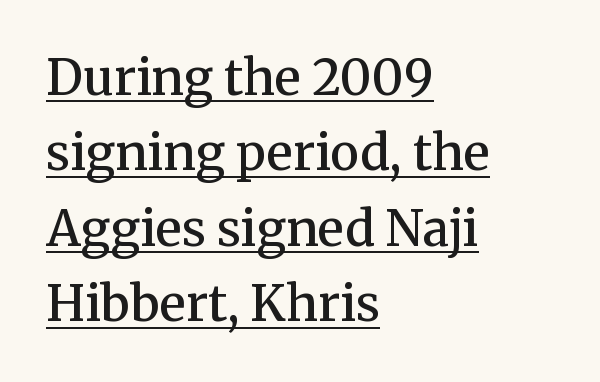
{"serif": "yes", "italic": "no", "bold": "semi", "weight": "semibold", "width": "normal", "stroke_contrast": "medium", "x_height": "medium", "monospaced": "no", "underline": "yes", "align": "left", "line_spacing": "normal", "line_spacing_ratio": 1.54, "letter_spacing": "normal", "letter_spacing_em": 0.0, "glyph_px": 49}
